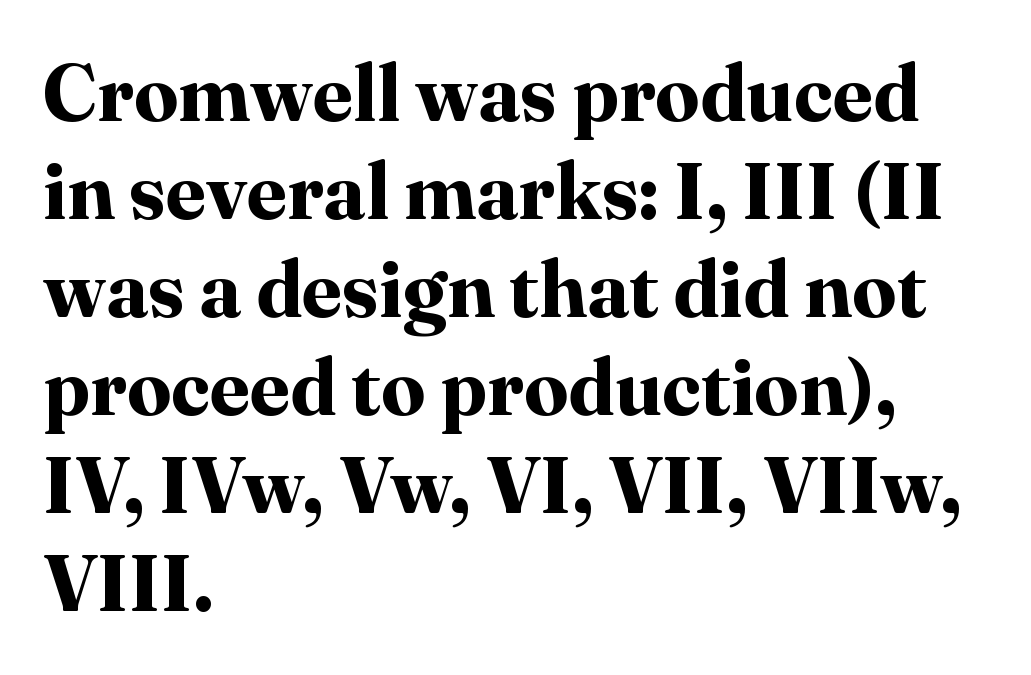
Q: Is the text bold? A: Yes.
Q: Is the text italic (slanted)? A: No, it is upright.
Q: Is the typeface a serif or a sans-serif typeface? A: Serif.
Q: Is the text underlined? A: No.
Q: How is the paragraph aligned? A: Left-aligned.
Q: Is the spacing between letters normal or unusually wide? A: Normal.
Q: Width (condensed, normal, or wide)? A: Normal.
Q: Stroke contrast? A: High.
Q: x-height? A: Medium.
Q: Monospaced? A: No.
